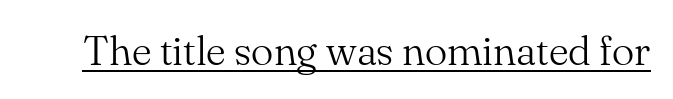
Q: Is the text bold? A: No.
Q: Is the text italic (slanted)? A: No, it is upright.
Q: Is the typeface a serif or a sans-serif typeface? A: Serif.
Q: Is the text underlined? A: Yes.
Q: Is the spacing between letters normal or unusually wide? A: Normal.
Q: Width (condensed, normal, or wide)? A: Normal.
Q: Stroke contrast? A: Medium.
Q: x-height? A: Small.
Q: Monospaced? A: No.
